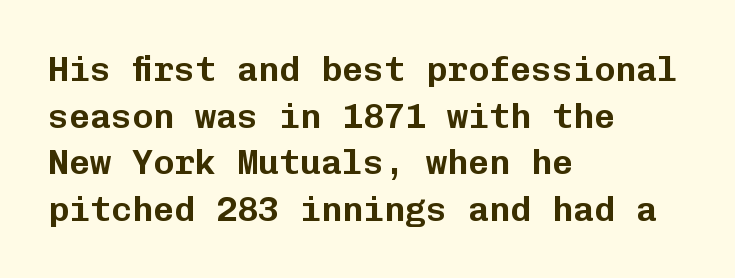
Q: Is the text italic (slanted)? A: No, it is upright.
Q: Is the typeface a serif or a sans-serif typeface? A: Sans-serif.
Q: Is the text underlined? A: No.
Q: How is the paragraph aligned? A: Left-aligned.
Q: Is the spacing between letters normal or unusually wide? A: Normal.
Q: Is the spacing between lines tight, normal or loose? A: Normal.
Q: Width (condensed, normal, or wide)? A: Normal.
Q: Stroke contrast? A: Low.
Q: x-height? A: Medium.
Q: Monospaced? A: Yes.
